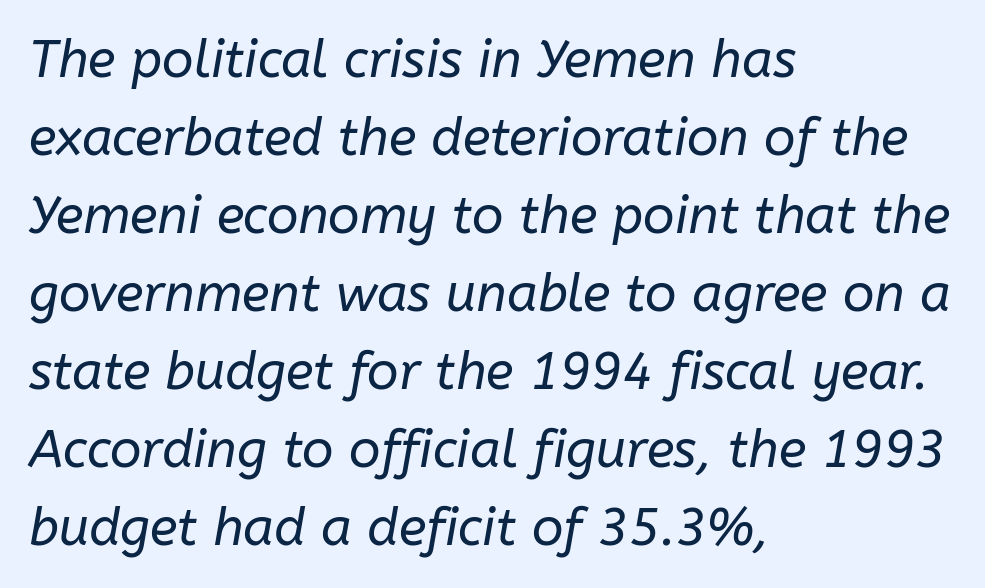
{"italic": "yes", "lean": "right", "slant_degrees": 10, "bold": "no", "weight": "regular", "width": "normal", "stroke_contrast": "low", "x_height": "medium", "monospaced": "no", "underline": "no", "align": "left", "line_spacing": "normal", "line_spacing_ratio": 1.5, "letter_spacing": "normal", "letter_spacing_em": 0.0, "glyph_px": 52}
